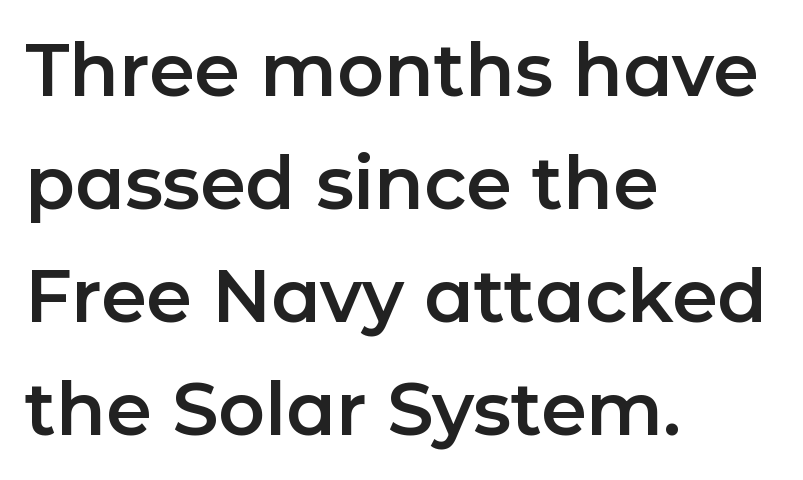
The image shows 73 px sans-serif type, upright; set left-aligned, normal line spacing (1.55x), normal letter spacing, not underlined; low stroke contrast and a medium x-height.
